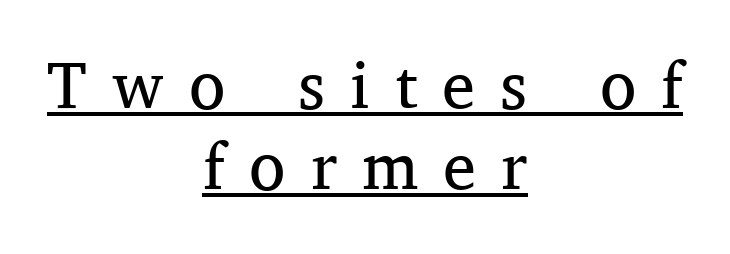
Q: Is the text bold? A: No.
Q: Is the text italic (slanted)? A: No, it is upright.
Q: Is the typeface a serif or a sans-serif typeface? A: Serif.
Q: Is the text underlined? A: Yes.
Q: How is the paragraph aligned? A: Centered.
Q: Is the spacing between letters normal or unusually wide? A: Unusually wide.
Q: Width (condensed, normal, or wide)? A: Normal.
Q: Stroke contrast? A: Medium.
Q: x-height? A: Medium.
Q: Monospaced? A: No.
